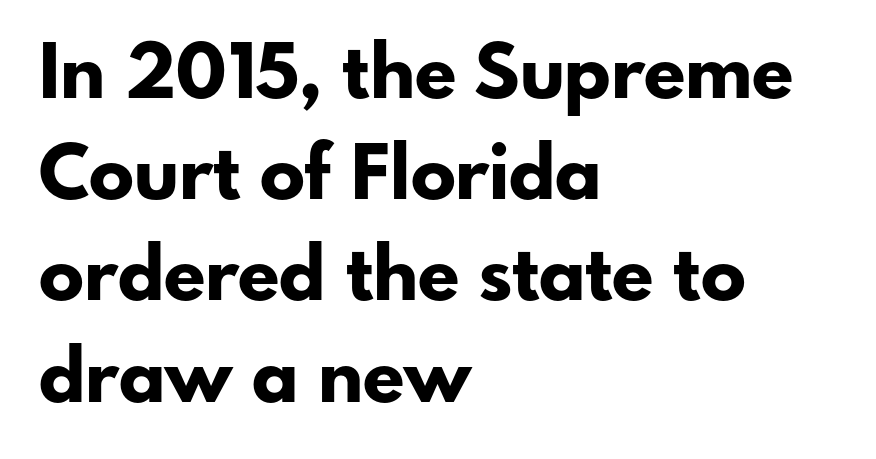
{"serif": "no", "italic": "no", "bold": "yes", "weight": "bold", "width": "normal", "stroke_contrast": "low", "x_height": "small", "monospaced": "no", "underline": "no", "align": "left", "line_spacing": "normal", "line_spacing_ratio": 1.35, "letter_spacing": "normal", "letter_spacing_em": 0.0, "glyph_px": 75}
